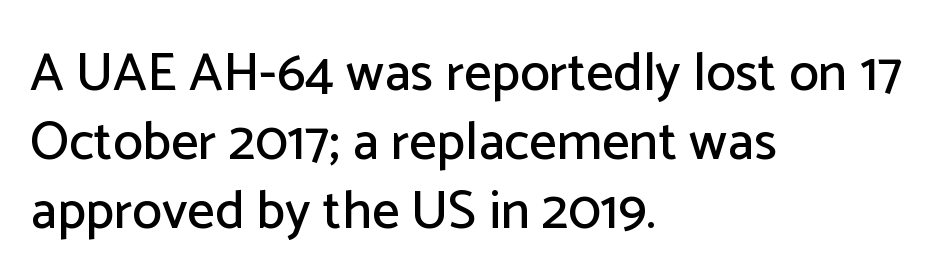
Q: Is the text italic (slanted)? A: No, it is upright.
Q: Is the typeface a serif or a sans-serif typeface? A: Sans-serif.
Q: Is the text underlined? A: No.
Q: How is the paragraph aligned? A: Left-aligned.
Q: Is the spacing between letters normal or unusually wide? A: Normal.
Q: Is the spacing between lines tight, normal or loose? A: Normal.
Q: Width (condensed, normal, or wide)? A: Normal.
Q: Stroke contrast? A: Low.
Q: x-height? A: Medium.
Q: Monospaced? A: No.
